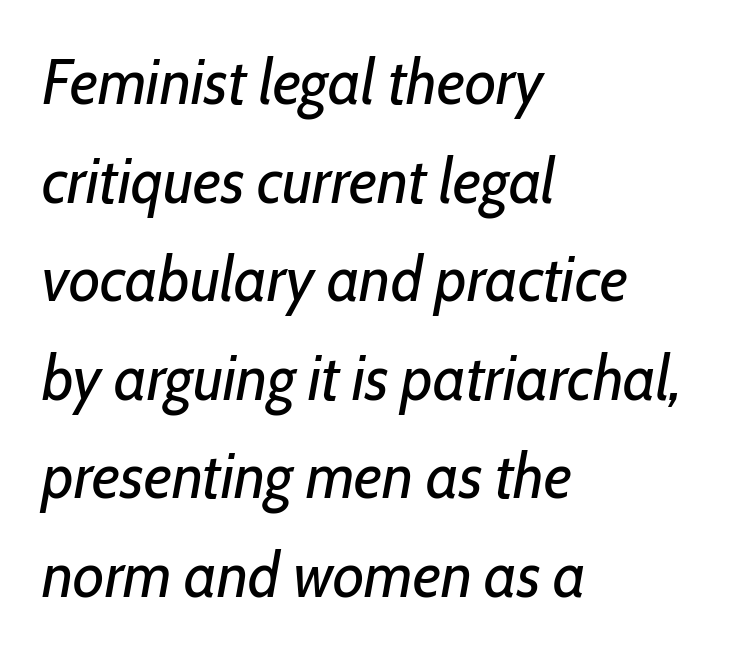
The image shows 64 px regular-weight, condensed type, italic (leaning right); set left-aligned, normal line spacing (1.54x), normal letter spacing, not underlined; low stroke contrast and a medium x-height.
